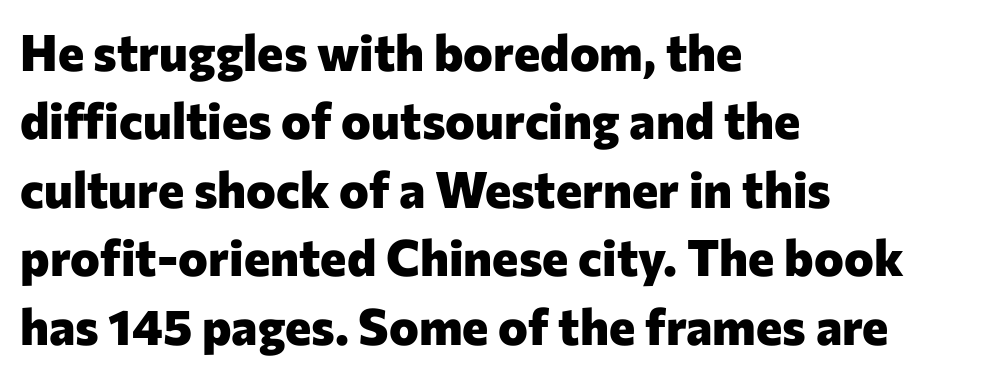
The image shows 50 px heavy sans-serif type, upright; set left-aligned, normal line spacing (1.37x), normal letter spacing, not underlined; low stroke contrast and a medium x-height.
